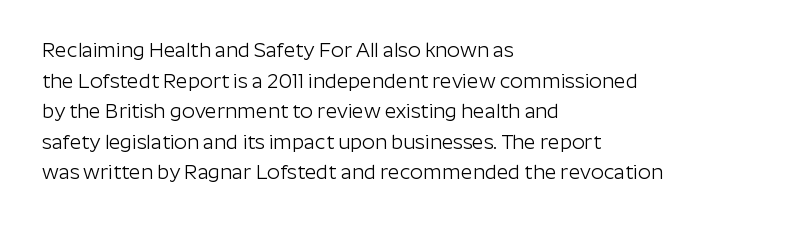
Q: Is the text bold? A: No.
Q: Is the text italic (slanted)? A: No, it is upright.
Q: Is the text underlined? A: No.
Q: How is the paragraph aligned? A: Left-aligned.
Q: Is the spacing between letters normal or unusually wide? A: Normal.
Q: Is the spacing between lines tight, normal or loose? A: Normal.
